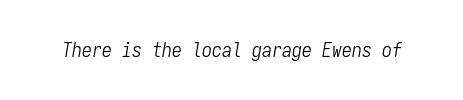
The image shows 20 px text type, italic (leaning right); set normal letter spacing, not underlined.
